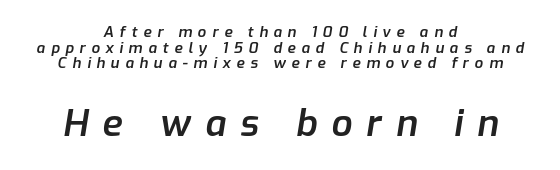
The image shows 37 px semibold type, italic (leaning right); set centered, tight line spacing (1.05x), unusually wide letter spacing (+0.38 em), not underlined; the second (bottom) block is 2.47x larger; low stroke contrast and a medium x-height.
